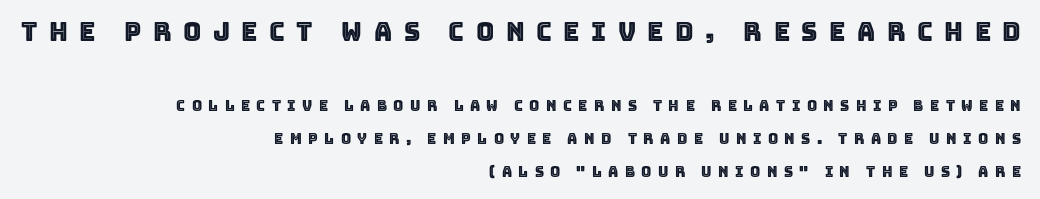
The image shows 25 px text type, upright; set right-aligned, loose line spacing (2.36x), unusually wide letter spacing (+0.46 em), not underlined; the first (top) block is 1.79x larger.
